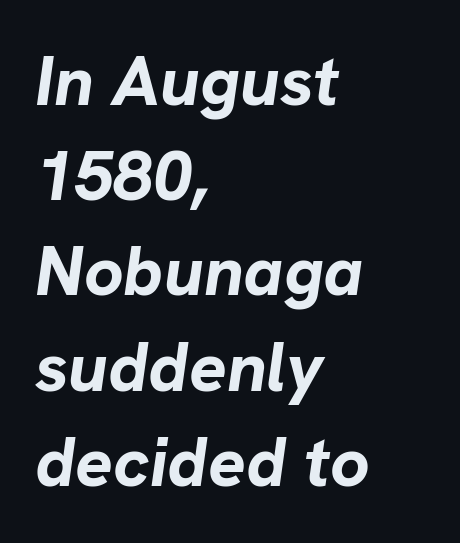
Q: Is the text bold? A: Yes.
Q: Is the text italic (slanted)? A: Yes, it leans right by about 8 degrees.
Q: Is the text underlined? A: No.
Q: How is the paragraph aligned? A: Left-aligned.
Q: Is the spacing between letters normal or unusually wide? A: Normal.
Q: Is the spacing between lines tight, normal or loose? A: Normal.
Q: Width (condensed, normal, or wide)? A: Normal.
Q: Stroke contrast? A: Low.
Q: x-height? A: Medium.
Q: Monospaced? A: No.
